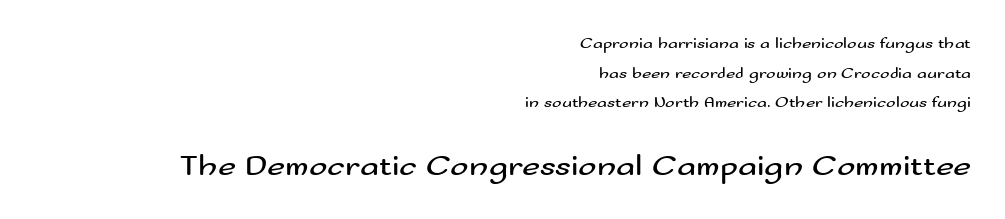
Caption: multi-line text, flush right, ragged left. Serifs: no, the terminals of the letterforms are clean. Look at the tracking — it's just the regular setting, nothing added. Ink coverage per letter is moderate at most.
